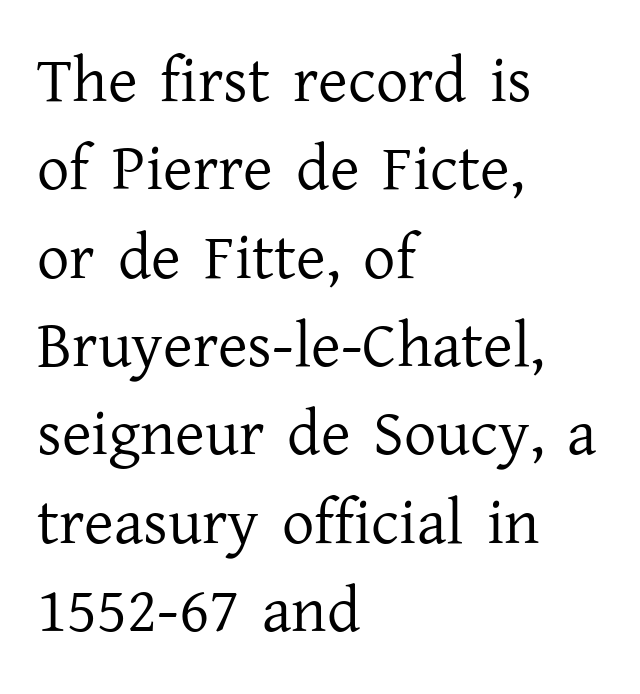
The image shows 64 px regular-weight serif type, upright; set left-aligned, normal line spacing (1.38x), normal letter spacing, not underlined; low stroke contrast and a medium x-height.
